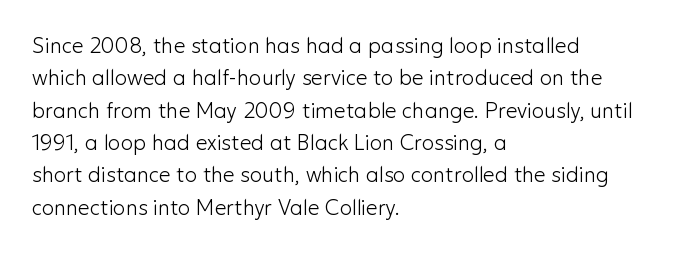
{"italic": "no", "bold": "no", "underline": "no", "align": "left", "line_spacing": "normal", "line_spacing_ratio": 1.54, "letter_spacing": "normal", "letter_spacing_em": 0.0, "glyph_px": 21}
